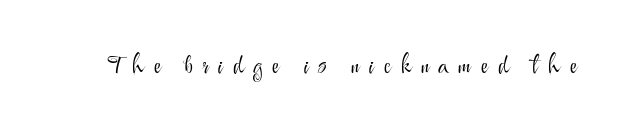
Heft: none added — not bold. Lines of text with bare space underneath. Here the glyphs are tracked loosely, breaking word shapes into spaced letters.
